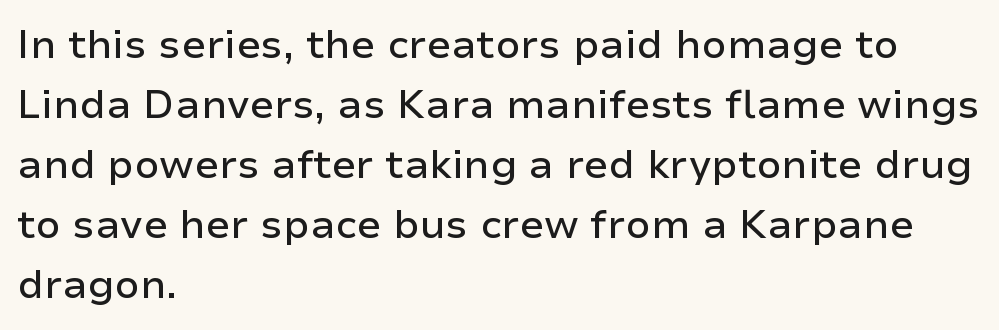
{"serif": "no", "italic": "no", "width": "normal", "stroke_contrast": "low", "x_height": "medium", "monospaced": "no", "underline": "no", "align": "left", "line_spacing": "normal", "line_spacing_ratio": 1.5, "letter_spacing": "normal", "letter_spacing_em": 0.0, "glyph_px": 40}
